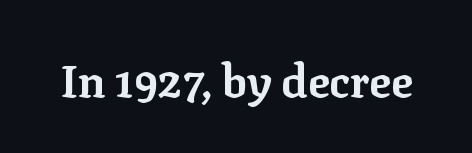
Short note: letters normally spaced. The words here are not underlined. The font's upright variant was chosen for this text. Chunky letters — that's bold for sure. Proportional: the letters do not fall into vertical columns. Observe the serifs anchoring each vertical stroke in this sample.
